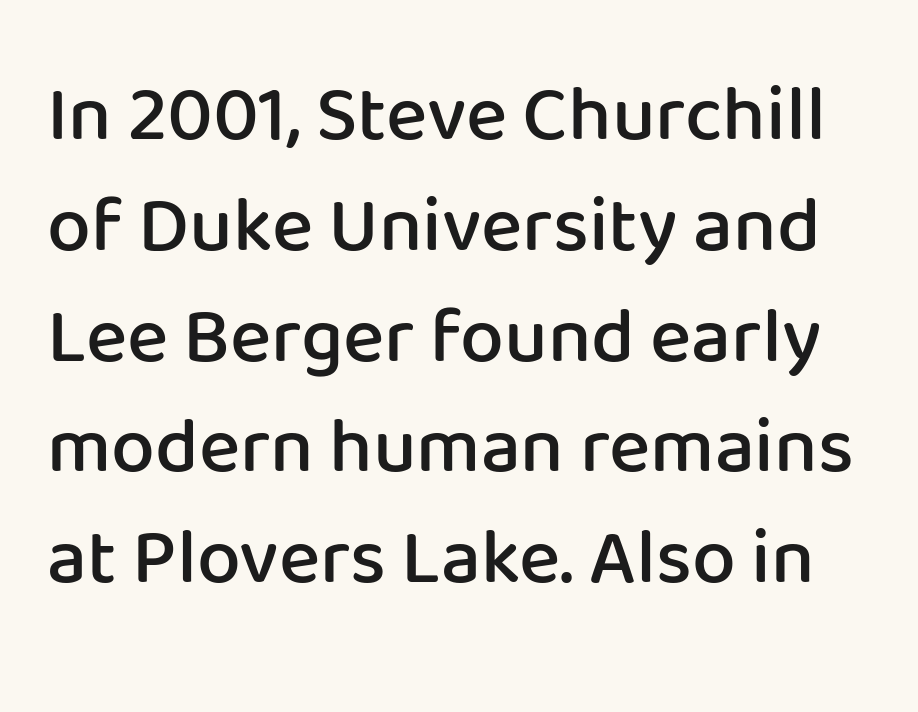
{"serif": "no", "italic": "no", "bold": "semi", "weight": "semibold", "width": "normal", "stroke_contrast": "low", "x_height": "medium", "monospaced": "no", "underline": "no", "line_spacing": "normal", "line_spacing_ratio": 1.42, "letter_spacing": "normal", "letter_spacing_em": 0.0, "glyph_px": 78}
